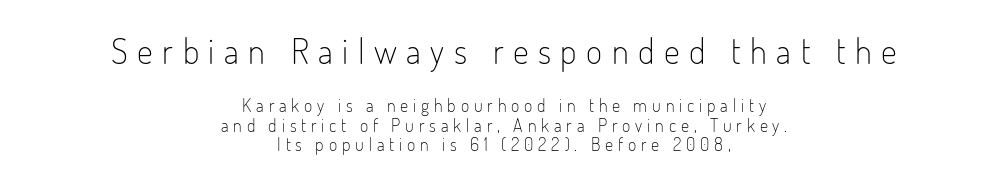
{"serif": "no", "italic": "no", "bold": "no", "weight": "light", "width": "condensed", "stroke_contrast": "low", "x_height": "small", "monospaced": "no", "underline": "no", "align": "center", "line_spacing": "tight", "line_spacing_ratio": 1.07, "letter_spacing": "wide", "letter_spacing_em": 0.27, "larger_block": "first", "size_ratio": 1.94, "glyph_px": 35}
